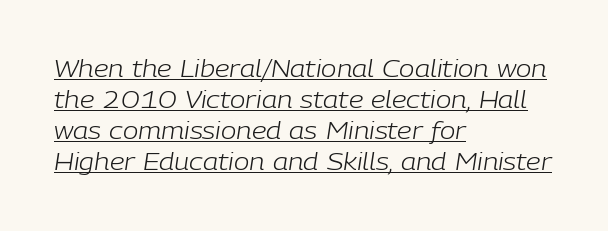
Q: Is the text bold? A: No.
Q: Is the text italic (slanted)? A: Yes, it leans right by about 9 degrees.
Q: Is the text underlined? A: Yes.
Q: How is the paragraph aligned? A: Left-aligned.
Q: Is the spacing between letters normal or unusually wide? A: Normal.
Q: Is the spacing between lines tight, normal or loose? A: Normal.
